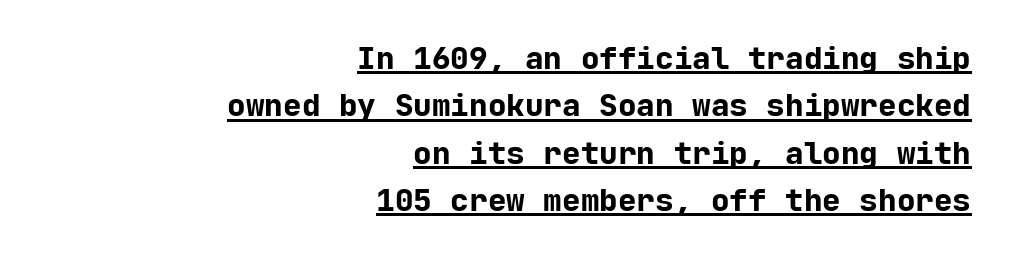
The image shows 31 px bold sans-serif type, upright, monospaced; set right-aligned, normal line spacing (1.53x), normal letter spacing, underlined; low stroke contrast and a medium x-height.
